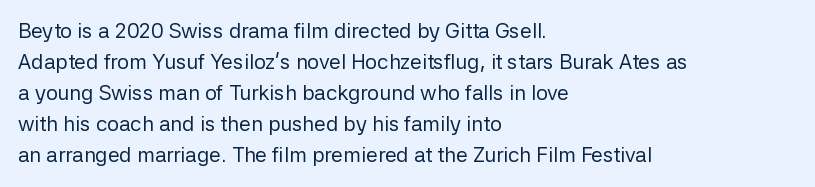
The image shows 21 px text type, upright; set left-aligned, normal line spacing (1.48x), normal letter spacing, not underlined.
